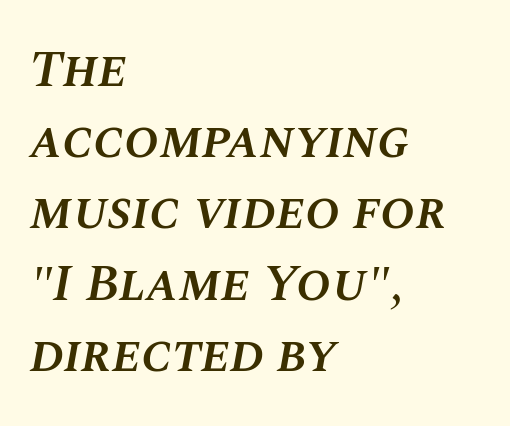
Q: Is the text bold? A: Semi-bold.
Q: Is the text italic (slanted)? A: Yes, it leans right by about 10 degrees.
Q: Is the text underlined? A: No.
Q: How is the paragraph aligned? A: Left-aligned.
Q: Is the spacing between letters normal or unusually wide? A: Normal.
Q: Is the spacing between lines tight, normal or loose? A: Normal.
Q: Width (condensed, normal, or wide)? A: Normal.
Q: Stroke contrast? A: Medium.
Q: x-height? A: Large.
Q: Monospaced? A: No.
